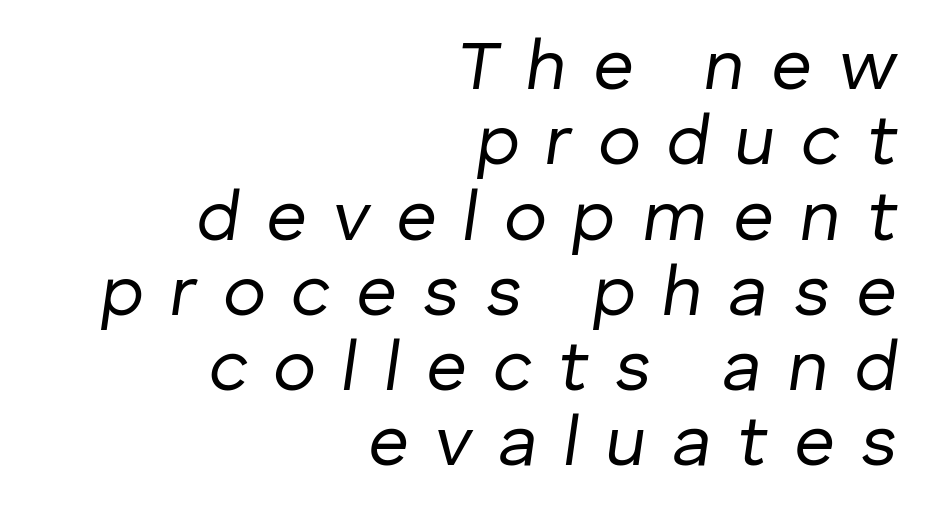
{"italic": "yes", "lean": "right", "slant_degrees": 8, "bold": "no", "weight": "regular", "width": "normal", "stroke_contrast": "low", "x_height": "medium", "monospaced": "no", "underline": "no", "align": "right", "line_spacing": "tight", "line_spacing_ratio": 1.06, "letter_spacing": "wide", "letter_spacing_em": 0.37, "glyph_px": 71}
